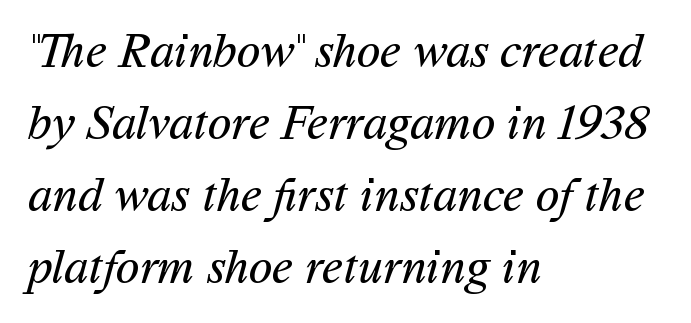
{"serif": "no", "bold": "no", "weight": "regular", "width": "normal", "stroke_contrast": "medium", "x_height": "medium", "monospaced": "no", "underline": "no", "align": "left", "line_spacing": "normal", "line_spacing_ratio": 1.47, "letter_spacing": "normal", "letter_spacing_em": 0.0, "glyph_px": 49}
